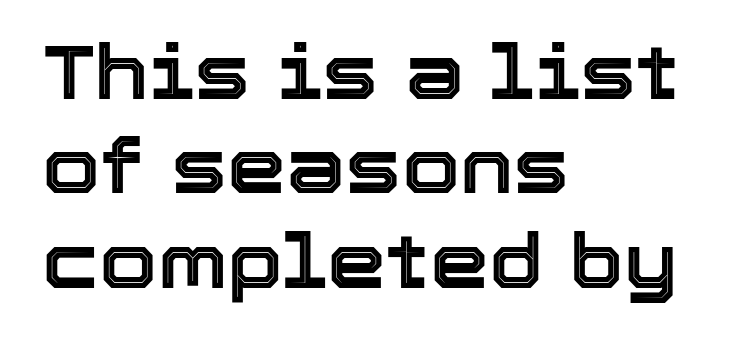
This sample keeps an unexceptional amount of space between lines. The gap between lines stays unmarked. A student would call this left alignment; a typographer would say flush left, rag right. The specimen reads as upright at a glance.
